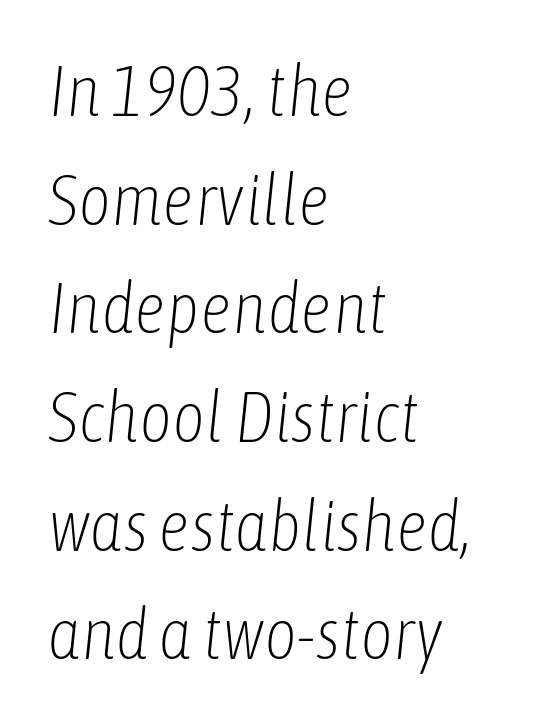
Type without underlining. Default kerning and tracking; the words read as compact shapes. Weight: not bold — regular or lighter. Style check: oblique. Caption: multi-line text, flush left, ragged right. This sample keeps an unexceptional amount of space between lines.
